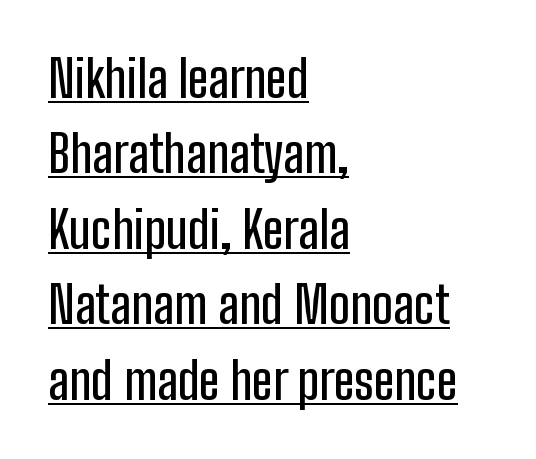
Q: Is the text italic (slanted)? A: No, it is upright.
Q: Is the typeface a serif or a sans-serif typeface? A: Sans-serif.
Q: Is the text underlined? A: Yes.
Q: How is the paragraph aligned? A: Left-aligned.
Q: Is the spacing between letters normal or unusually wide? A: Normal.
Q: Is the spacing between lines tight, normal or loose? A: Normal.
Q: Width (condensed, normal, or wide)? A: Condensed.
Q: Stroke contrast? A: Low.
Q: x-height? A: Medium.
Q: Monospaced? A: No.
